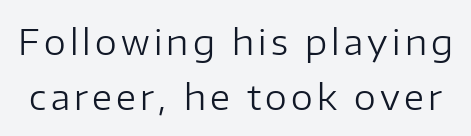
{"serif": "no", "italic": "no", "bold": "no", "weight": "regular", "width": "normal", "stroke_contrast": "low", "x_height": "medium", "monospaced": "no", "underline": "no", "line_spacing": "normal", "line_spacing_ratio": 1.57, "glyph_px": 35}
